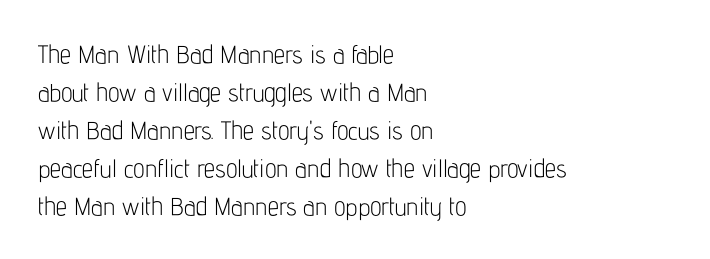
The font's upright variant was chosen for this text. The specimen omits any rule beneath the text block's lines. All the whitespace from short lines collects on the right. Tracking here is standard; glyphs follow each other at the usual distance.
